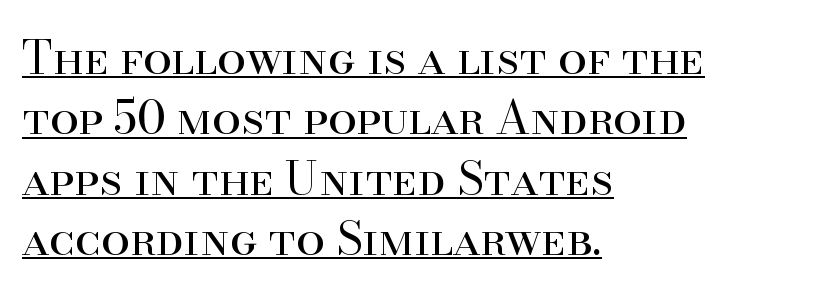
Here the designer chose a conventional face with non-uniform glyph widths. The strokes carry an ordinary text weight at most. The tracking reads as untouched default to a designer's eye. The leading is moderate, giving the passage an even texture. Has an underline been added? It has. Letterform terminals end in serifs throughout the passage.
